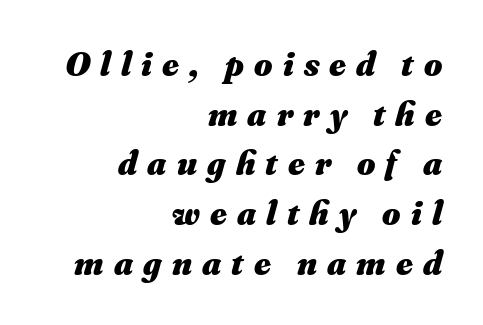
{"italic": "yes", "lean": "right", "slant_degrees": 16, "bold": "yes", "weight": "heavy", "width": "normal", "stroke_contrast": "medium", "x_height": "small", "monospaced": "no", "underline": "no", "align": "right", "line_spacing": "normal", "line_spacing_ratio": 1.42, "letter_spacing": "wide", "letter_spacing_em": 0.29, "glyph_px": 35}
